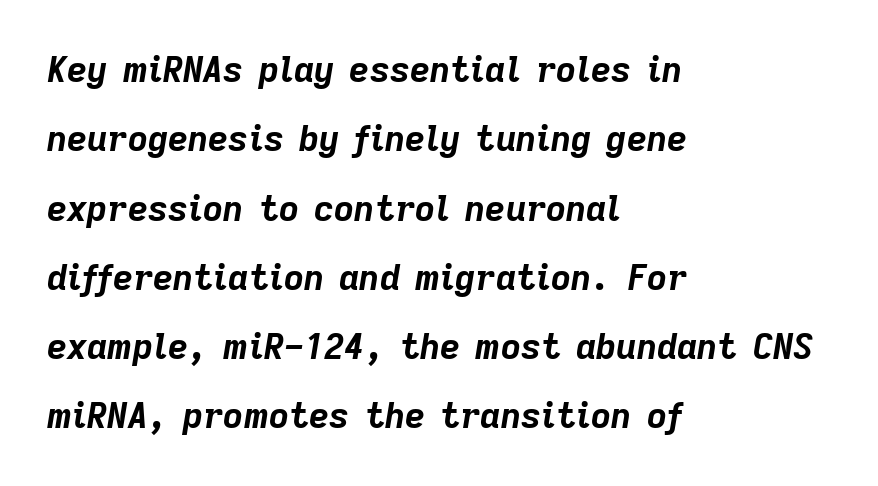
{"italic": "yes", "lean": "right", "slant_degrees": 9, "bold": "yes", "weight": "bold", "width": "normal", "stroke_contrast": "low", "x_height": "medium", "monospaced": "no", "underline": "no", "align": "left", "line_spacing": "loose", "line_spacing_ratio": 1.98, "letter_spacing": "normal", "letter_spacing_em": 0.0, "glyph_px": 35}
